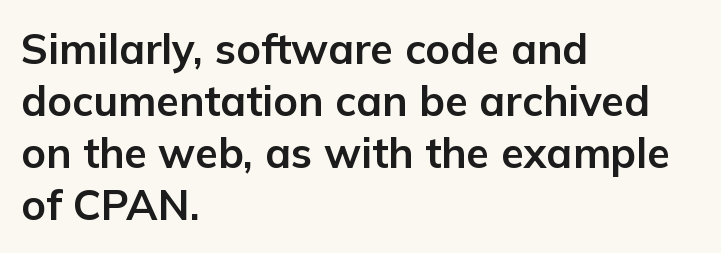
The image shows 42 px bold sans-serif type, upright; set left-aligned, line spacing 1.24x, normal letter spacing, not underlined; low stroke contrast and a medium x-height.
